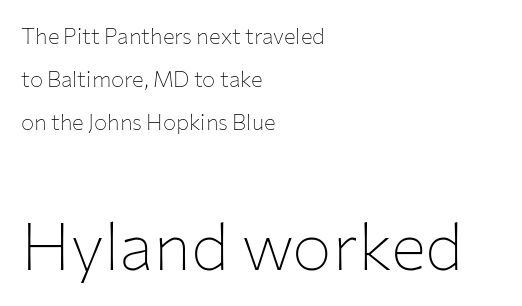
The image shows 66 px thin sans-serif type, upright; set left-aligned, loose line spacing (1.95x), normal letter spacing, not underlined; the second (bottom) block is 3.0x larger; low stroke contrast and a medium x-height.
